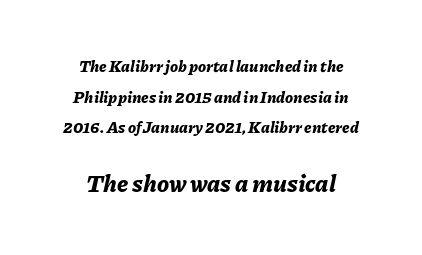
Q: Is the text bold? A: Yes.
Q: Is the text italic (slanted)? A: Yes, it leans right by about 11 degrees.
Q: Is the text underlined? A: No.
Q: How is the paragraph aligned? A: Centered.
Q: Is the spacing between letters normal or unusually wide? A: Normal.
Q: Is the spacing between lines tight, normal or loose? A: Loose.
Q: Which block of text is set in a larger size, the first (top) or the second (bottom)? A: The second (bottom) one.
